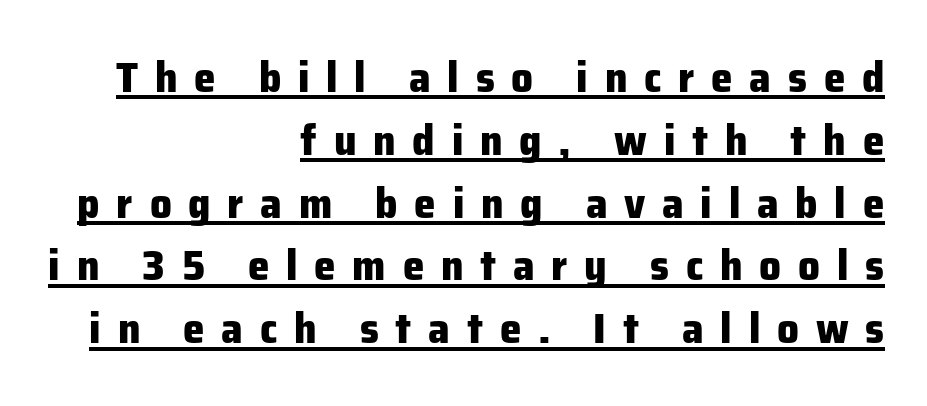
Q: Is the text bold? A: Yes.
Q: Is the text italic (slanted)? A: No, it is upright.
Q: Is the typeface a serif or a sans-serif typeface? A: Sans-serif.
Q: Is the text underlined? A: Yes.
Q: How is the paragraph aligned? A: Right-aligned.
Q: Is the spacing between letters normal or unusually wide? A: Unusually wide.
Q: Is the spacing between lines tight, normal or loose? A: Normal.
Q: Width (condensed, normal, or wide)? A: Normal.
Q: Stroke contrast? A: Low.
Q: x-height? A: Medium.
Q: Monospaced? A: No.
